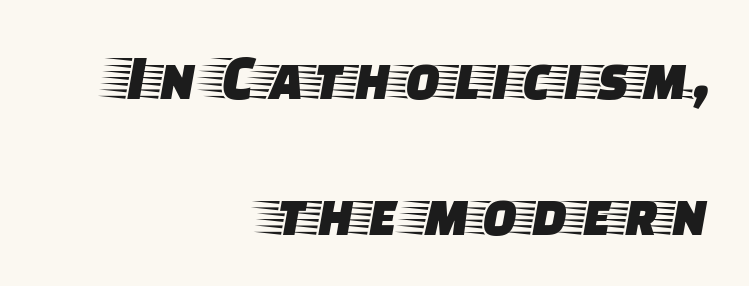
The image shows 65 px wide serif type; set right-aligned, loose line spacing (2.09x), normal letter spacing, not underlined; low stroke contrast and a large x-height.
